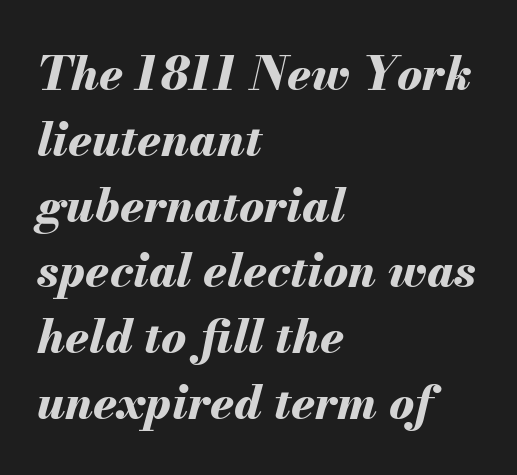
{"italic": "yes", "lean": "right", "slant_degrees": 13, "bold": "yes", "weight": "bold", "width": "normal", "stroke_contrast": "medium", "x_height": "small", "monospaced": "no", "underline": "no", "align": "left", "line_spacing": "normal", "line_spacing_ratio": 1.4, "letter_spacing": "normal", "letter_spacing_em": 0.0, "glyph_px": 47}
